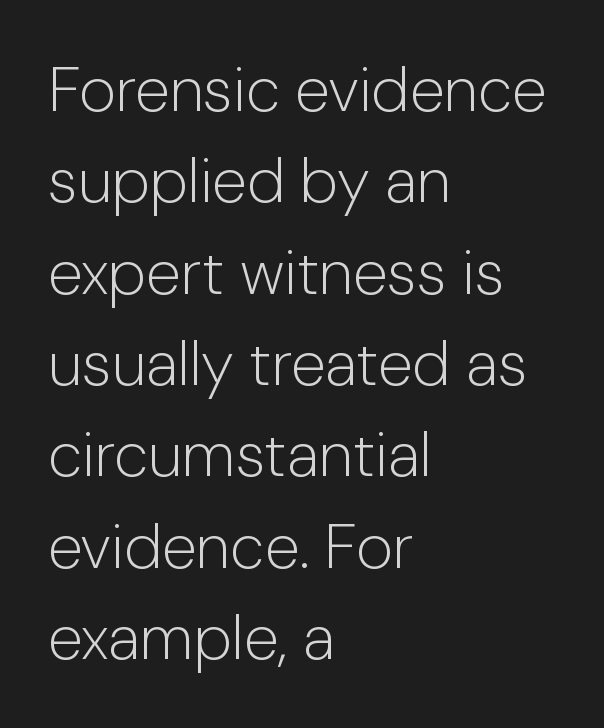
Q: Is the text bold? A: No.
Q: Is the text italic (slanted)? A: No, it is upright.
Q: Is the typeface a serif or a sans-serif typeface? A: Sans-serif.
Q: Is the text underlined? A: No.
Q: How is the paragraph aligned? A: Left-aligned.
Q: Is the spacing between letters normal or unusually wide? A: Normal.
Q: Is the spacing between lines tight, normal or loose? A: Normal.
Q: Width (condensed, normal, or wide)? A: Normal.
Q: Stroke contrast? A: Low.
Q: x-height? A: Medium.
Q: Monospaced? A: No.
